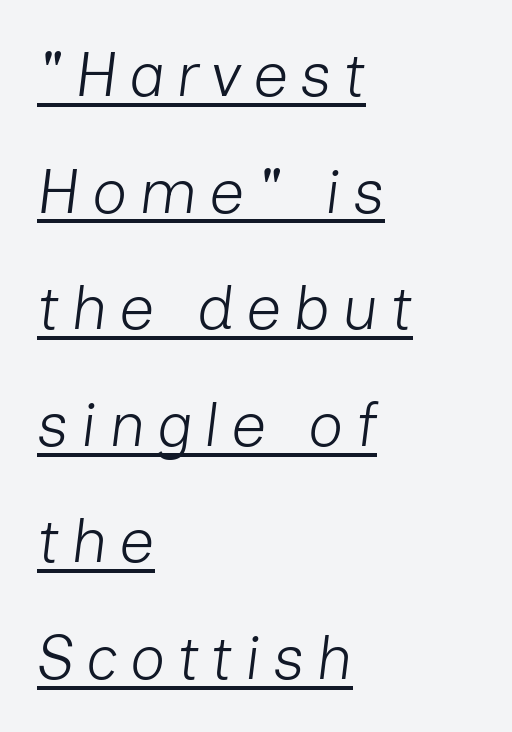
{"italic": "yes", "lean": "right", "slant_degrees": 7, "bold": "no", "weight": "light", "width": "normal", "stroke_contrast": "low", "x_height": "medium", "monospaced": "no", "underline": "yes", "align": "left", "line_spacing_ratio": 1.88, "glyph_px": 62}
